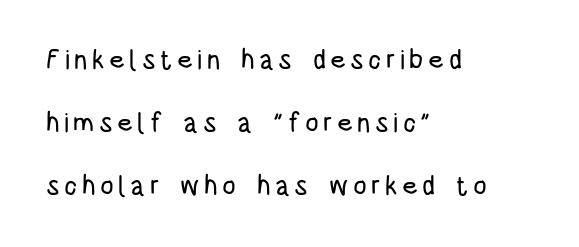
Q: Is the text italic (slanted)? A: No, it is upright.
Q: Is the text underlined? A: No.
Q: How is the paragraph aligned? A: Left-aligned.
Q: Is the spacing between lines tight, normal or loose? A: Loose.
